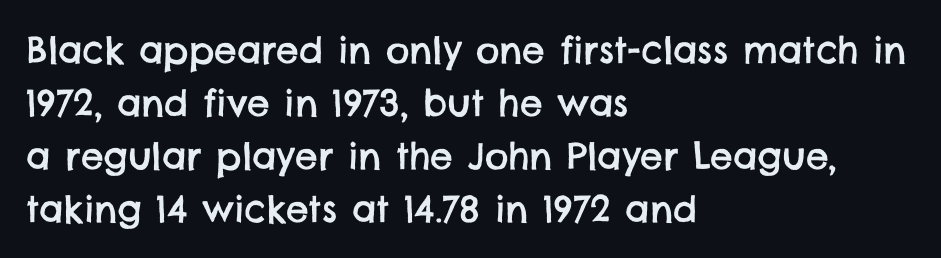
Q: Is the typeface a serif or a sans-serif typeface? A: Sans-serif.
Q: Is the text underlined? A: No.
Q: How is the paragraph aligned? A: Left-aligned.
Q: Is the spacing between letters normal or unusually wide? A: Normal.
Q: Is the spacing between lines tight, normal or loose? A: Normal.
Q: Width (condensed, normal, or wide)? A: Normal.
Q: Stroke contrast? A: Low.
Q: x-height? A: Large.
Q: Monospaced? A: No.
